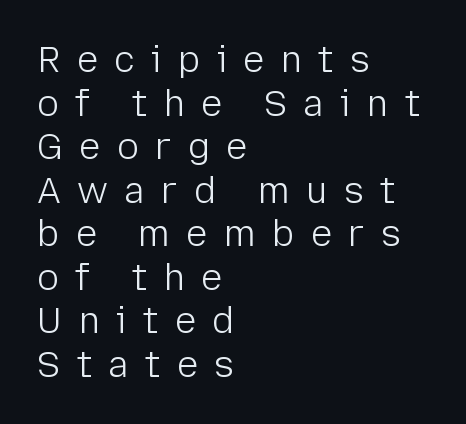
The characters are drawn with everyday or finer stroke widths. The passage shown is typed in a proportional face where columns would drift. Line starts are locked; line ends wander. The letters are spread apart with noticeably loose tracking. The words here are not underlined. You can tell from the bare stems that sans-serif type was used.
